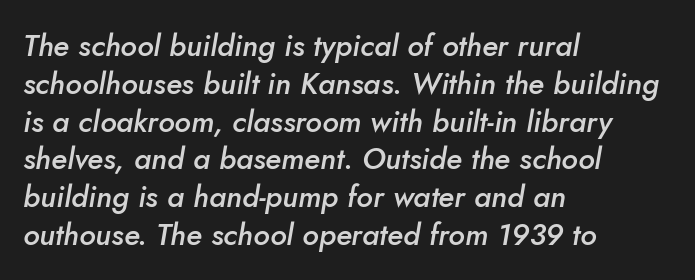
Q: Is the text bold? A: Semi-bold.
Q: Is the text italic (slanted)? A: Yes, it leans right by about 10 degrees.
Q: Is the text underlined? A: No.
Q: How is the paragraph aligned? A: Left-aligned.
Q: Is the spacing between letters normal or unusually wide? A: Normal.
Q: Is the spacing between lines tight, normal or loose? A: Normal.
Q: Width (condensed, normal, or wide)? A: Normal.
Q: Stroke contrast? A: Low.
Q: x-height? A: Small.
Q: Monospaced? A: No.
